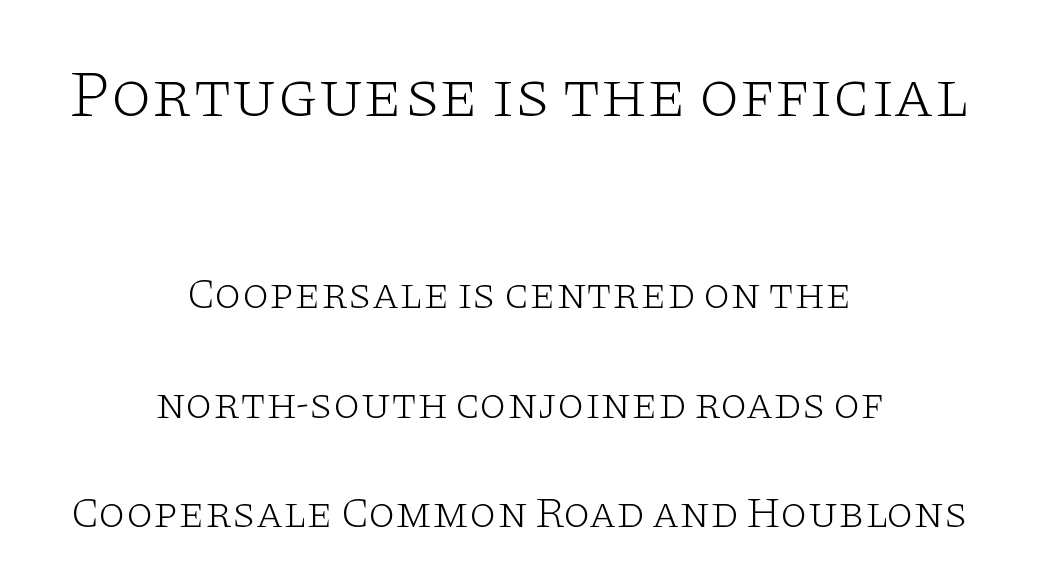
Q: Is the text bold? A: No.
Q: Is the text italic (slanted)? A: No, it is upright.
Q: Is the typeface a serif or a sans-serif typeface? A: Serif.
Q: Is the text underlined? A: No.
Q: How is the paragraph aligned? A: Centered.
Q: Is the spacing between letters normal or unusually wide? A: Normal.
Q: Is the spacing between lines tight, normal or loose? A: Loose.
Q: Which block of text is set in a larger size, the first (top) or the second (bottom)? A: The first (top) one.
Q: Width (condensed, normal, or wide)? A: Wide.
Q: Stroke contrast? A: Low.
Q: x-height? A: Large.
Q: Monospaced? A: No.
